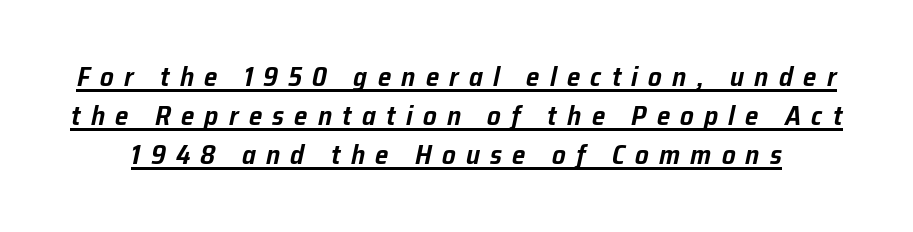
{"italic": "yes", "lean": "right", "slant_degrees": 12, "underline": "yes", "line_spacing": "normal", "line_spacing_ratio": 1.45, "letter_spacing": "wide", "letter_spacing_em": 0.38, "glyph_px": 27}
